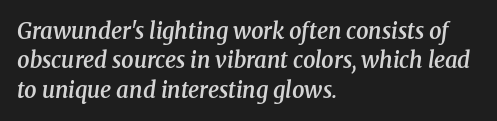
The image shows 22 px text type, italic (leaning right); set left-aligned, normal line spacing (1.34x), normal letter spacing, not underlined.
